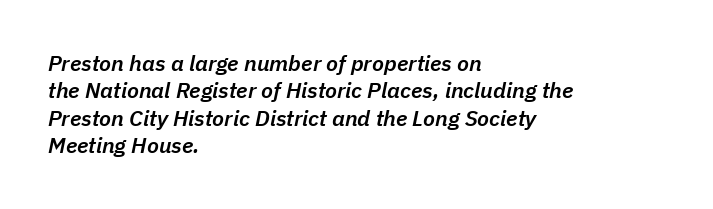
The rendering applies a slant to the glyphs. Underline: absent. Heft: intermediate — a semibold. Honestly, the row spacing looks completely unremarkable. The horizontal fit of the characters is conventional and even.
